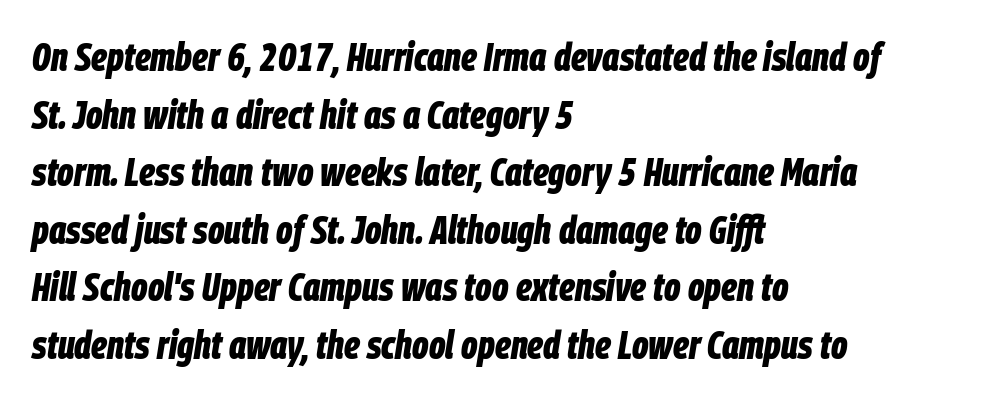
The image shows 40 px bold, condensed type, italic (leaning right); set left-aligned, normal line spacing (1.44x), normal letter spacing, not underlined; low stroke contrast and a large x-height.
